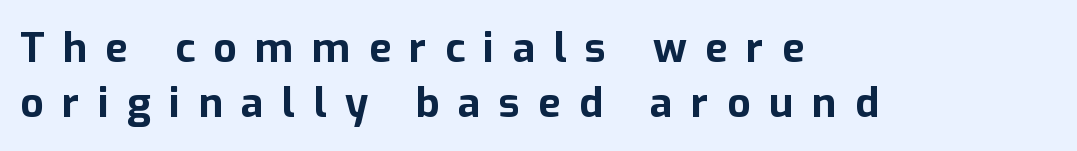
Q: Is the text bold? A: Yes.
Q: Is the text italic (slanted)? A: No, it is upright.
Q: Is the typeface a serif or a sans-serif typeface? A: Sans-serif.
Q: Is the text underlined? A: No.
Q: How is the paragraph aligned? A: Left-aligned.
Q: Is the spacing between letters normal or unusually wide? A: Unusually wide.
Q: Is the spacing between lines tight, normal or loose? A: Normal.
Q: Width (condensed, normal, or wide)? A: Normal.
Q: Stroke contrast? A: Low.
Q: x-height? A: Medium.
Q: Monospaced? A: No.
